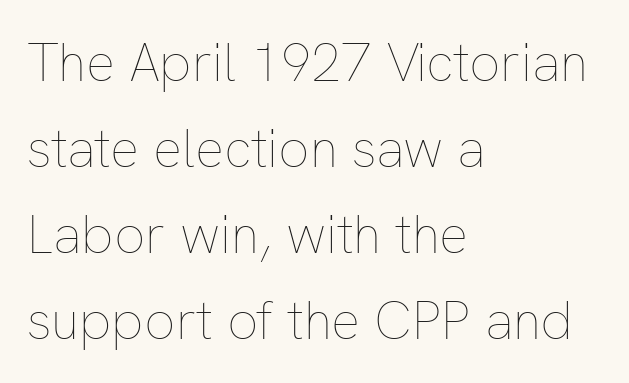
Does the lettering tilt? It doesn't — this is upright. Spacing verdict: proportional, widths tailored to each character. Every row of glyphs begins at an identical x-position on the left. Words appear dense and cohesive because spacing is normal. Regarding leading, the lines here are spaced in the standard way.
